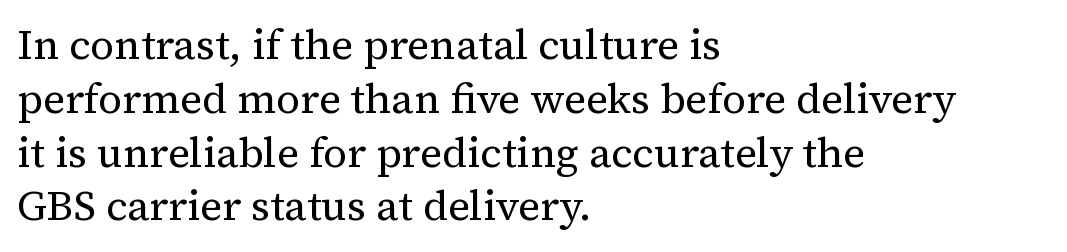
Q: Is the text bold? A: No.
Q: Is the text italic (slanted)? A: No, it is upright.
Q: Is the typeface a serif or a sans-serif typeface? A: Serif.
Q: Is the text underlined? A: No.
Q: How is the paragraph aligned? A: Left-aligned.
Q: Is the spacing between letters normal or unusually wide? A: Normal.
Q: Is the spacing between lines tight, normal or loose? A: Normal.
Q: Width (condensed, normal, or wide)? A: Normal.
Q: Stroke contrast? A: Medium.
Q: x-height? A: Medium.
Q: Monospaced? A: No.
